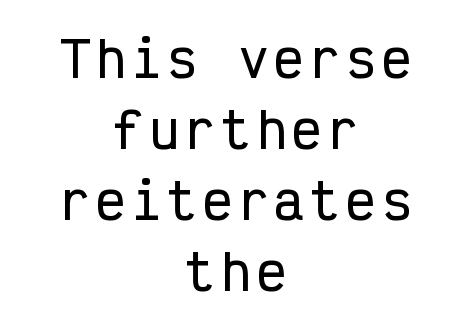
Q: Is the text italic (slanted)? A: No, it is upright.
Q: Is the typeface a serif or a sans-serif typeface? A: Sans-serif.
Q: Is the text underlined? A: No.
Q: How is the paragraph aligned? A: Centered.
Q: Is the spacing between lines tight, normal or loose? A: Normal.
Q: Width (condensed, normal, or wide)? A: Condensed.
Q: Stroke contrast? A: Low.
Q: x-height? A: Medium.
Q: Monospaced? A: Yes.
